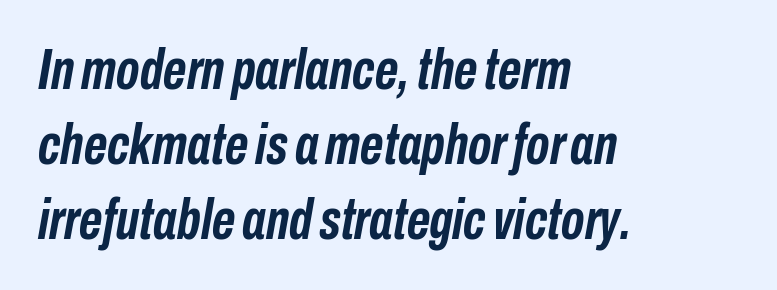
The image shows 57 px semibold, condensed type, italic (leaning right); set left-aligned, normal line spacing (1.32x), normal letter spacing, not underlined; low stroke contrast and a medium x-height.
